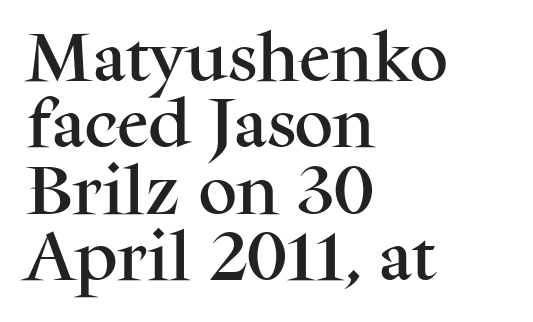
Q: Is the text italic (slanted)? A: No, it is upright.
Q: Is the typeface a serif or a sans-serif typeface? A: Serif.
Q: Is the text underlined? A: No.
Q: How is the paragraph aligned? A: Left-aligned.
Q: Is the spacing between letters normal or unusually wide? A: Normal.
Q: Width (condensed, normal, or wide)? A: Normal.
Q: Stroke contrast? A: Medium.
Q: x-height? A: Medium.
Q: Monospaced? A: No.
